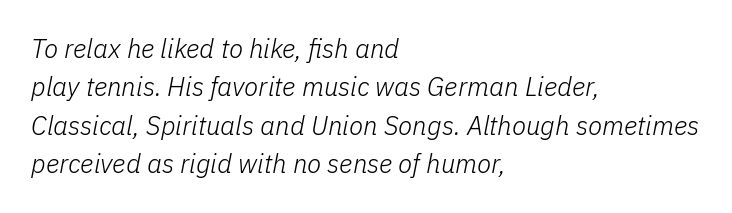
The image shows 26 px text type, italic (leaning right); set left-aligned, normal line spacing (1.48x), normal letter spacing, not underlined.
